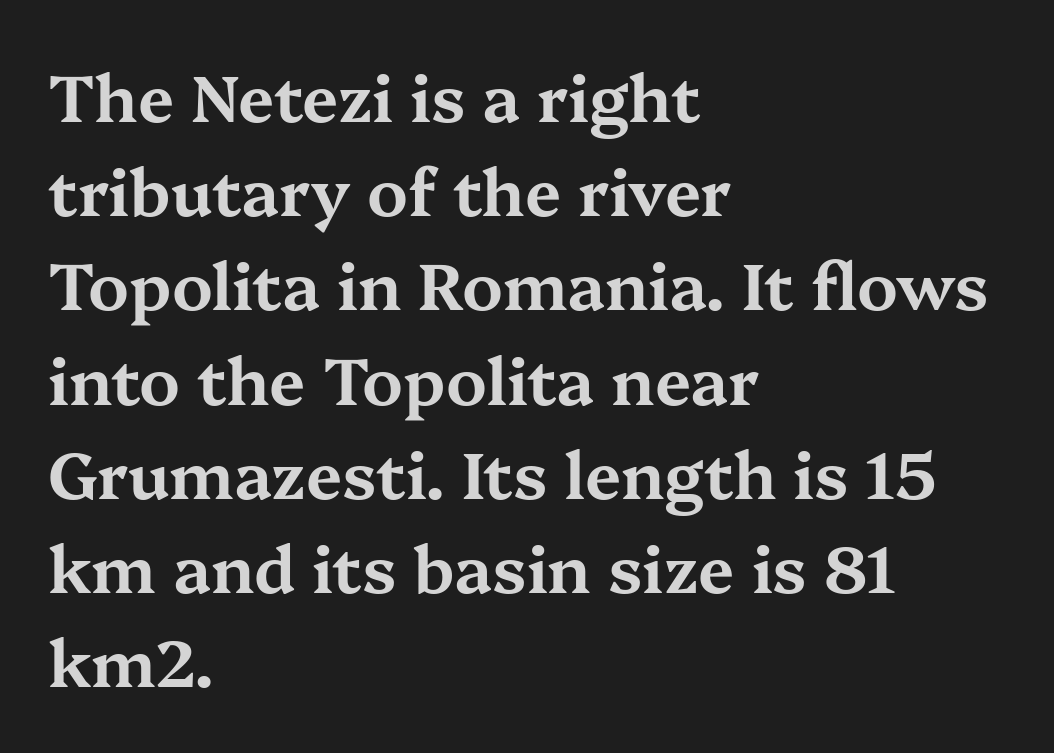
Caption: multi-line text, flush left, ragged right. The foot of each line stays bare and open. Compared with typical paragraphs, the rows here are spaced about the same. A typesetter would label this face a serif. The letters advance in unequal steps, a hallmark of proportional type.
